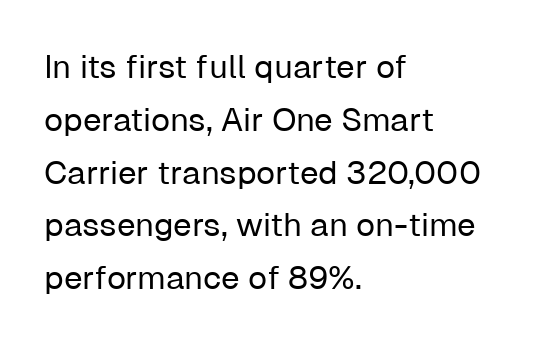
The image shows 33 px regular-weight sans-serif type, upright; set left-aligned, normal line spacing (1.6x), normal letter spacing, not underlined; low stroke contrast and a medium x-height.
